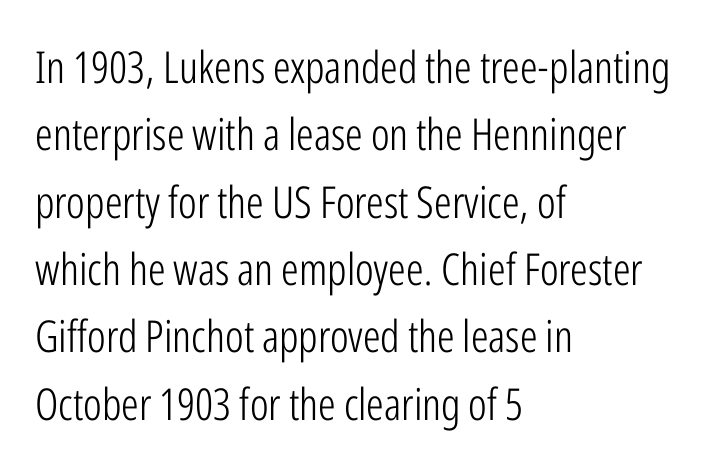
Q: Is the text bold? A: No.
Q: Is the text italic (slanted)? A: No, it is upright.
Q: Is the typeface a serif or a sans-serif typeface? A: Sans-serif.
Q: Is the text underlined? A: No.
Q: How is the paragraph aligned? A: Left-aligned.
Q: Is the spacing between letters normal or unusually wide? A: Normal.
Q: Is the spacing between lines tight, normal or loose? A: Normal.
Q: Width (condensed, normal, or wide)? A: Condensed.
Q: Stroke contrast? A: Low.
Q: x-height? A: Medium.
Q: Monospaced? A: No.
